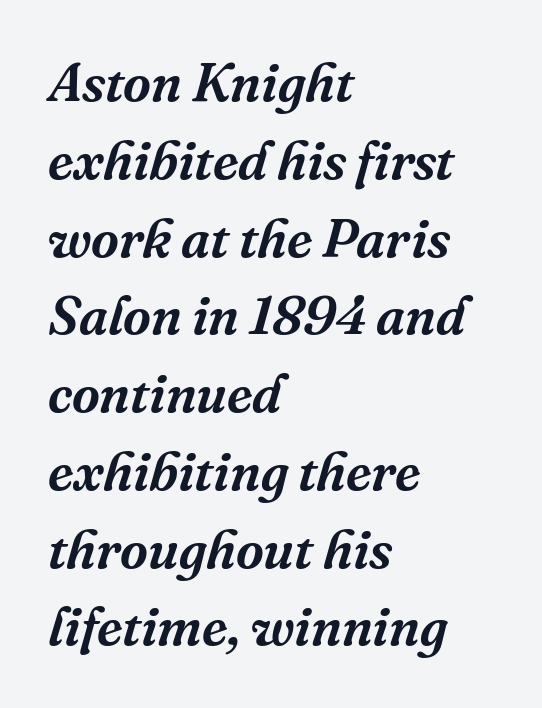
Q: Is the text italic (slanted)? A: Yes, it leans right by about 16 degrees.
Q: Is the typeface a serif or a sans-serif typeface? A: Serif.
Q: Is the text underlined? A: No.
Q: How is the paragraph aligned? A: Left-aligned.
Q: Is the spacing between letters normal or unusually wide? A: Normal.
Q: Is the spacing between lines tight, normal or loose? A: Normal.
Q: Width (condensed, normal, or wide)? A: Normal.
Q: Stroke contrast? A: Medium.
Q: x-height? A: Medium.
Q: Monospaced? A: No.
